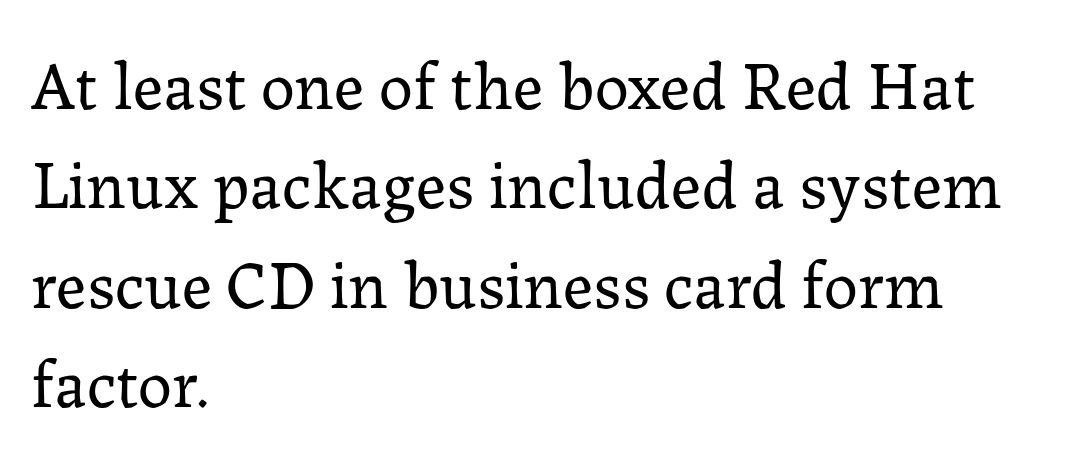
{"serif": "yes", "italic": "no", "bold": "no", "weight": "regular", "width": "normal", "stroke_contrast": "low", "x_height": "medium", "monospaced": "no", "underline": "no", "align": "left", "line_spacing": "normal", "line_spacing_ratio": 1.46, "letter_spacing": "normal", "letter_spacing_em": 0.0, "glyph_px": 68}
